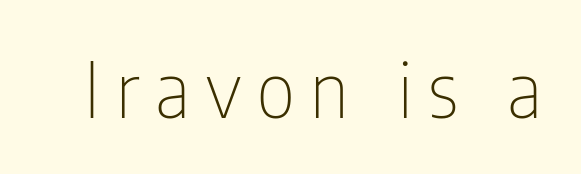
A typesetter would call this proportional, since set widths differ per character. Underline: absent. I'd call this a sans setting — the letters go barefoot. On a weight scale, this lands at 450 or below.
